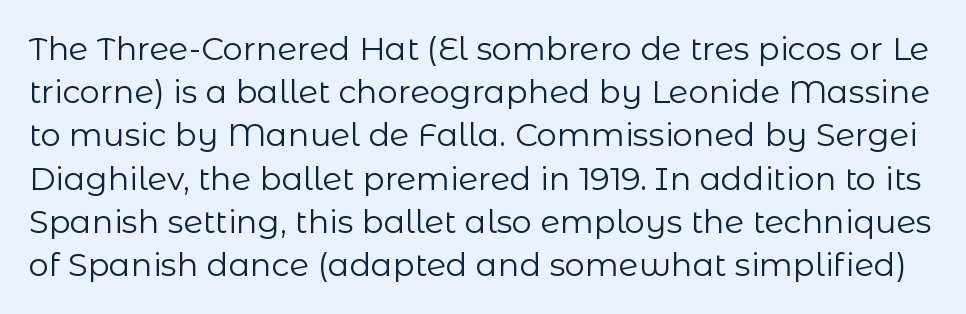
{"serif": "no", "italic": "no", "bold": "no", "weight": "regular", "width": "normal", "stroke_contrast": "low", "x_height": "medium", "monospaced": "no", "underline": "no", "line_spacing": "normal", "line_spacing_ratio": 1.35, "letter_spacing": "normal", "letter_spacing_em": 0.0, "glyph_px": 32}
